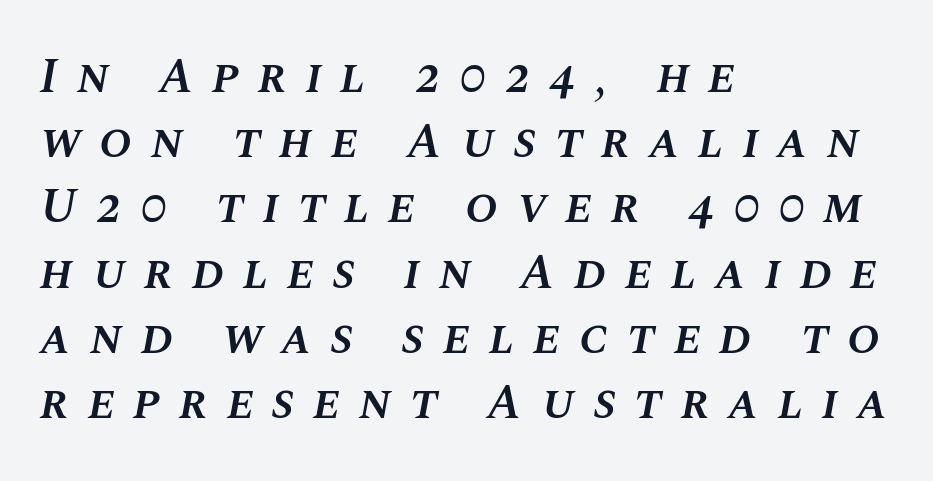
Q: Is the text bold? A: Semi-bold.
Q: Is the text italic (slanted)? A: Yes, it leans right by about 10 degrees.
Q: Is the text underlined? A: No.
Q: How is the paragraph aligned? A: Left-aligned.
Q: Is the spacing between letters normal or unusually wide? A: Unusually wide.
Q: Is the spacing between lines tight, normal or loose? A: Normal.
Q: Width (condensed, normal, or wide)? A: Normal.
Q: Stroke contrast? A: Medium.
Q: x-height? A: Large.
Q: Monospaced? A: No.
